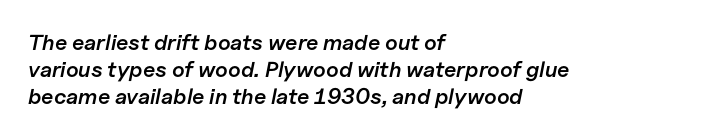
{"italic": "yes", "lean": "right", "slant_degrees": 11, "bold": "semi", "underline": "no", "align": "left", "line_spacing_ratio": 1.22, "letter_spacing": "normal", "letter_spacing_em": 0.0, "glyph_px": 22}
